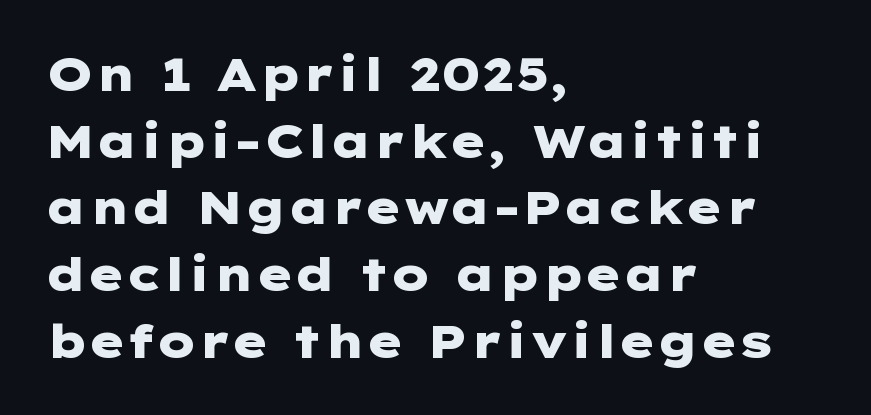
Typesetter's note: full bold, strokes at maximum text heaviness. Leftover space on each line is placed entirely after the last word. A normal amount of white space separates one row of letters from the next. No feet cap the strokes, marking this as sans-serif type.
